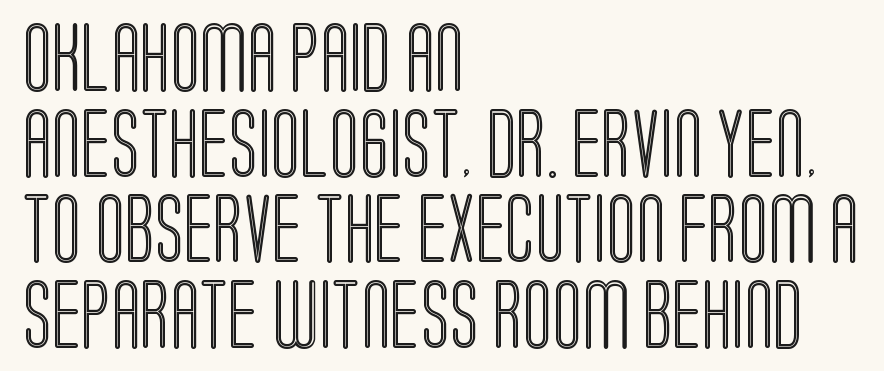
{"italic": "no", "width": "condensed", "x_height": "large", "monospaced": "no", "underline": "no", "align": "left", "line_spacing_ratio": 1.24, "letter_spacing": "normal", "letter_spacing_em": 0.0, "glyph_px": 69}
